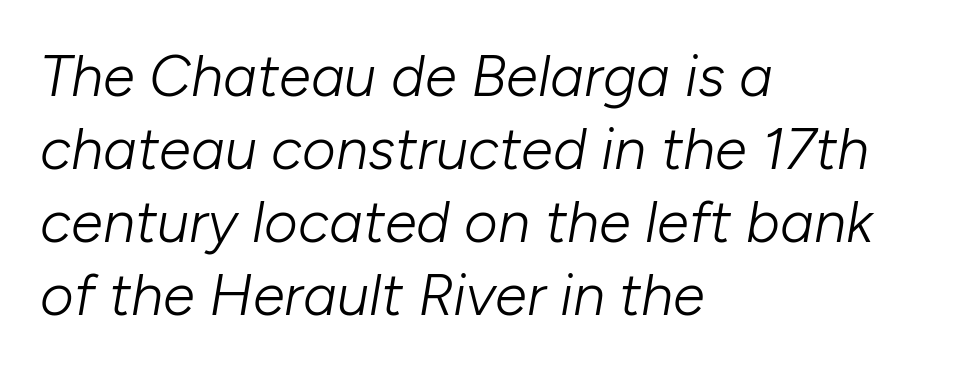
Q: Is the text bold? A: No.
Q: Is the text italic (slanted)? A: Yes, it leans right by about 10 degrees.
Q: Is the text underlined? A: No.
Q: How is the paragraph aligned? A: Left-aligned.
Q: Is the spacing between letters normal or unusually wide? A: Normal.
Q: Is the spacing between lines tight, normal or loose? A: Normal.
Q: Width (condensed, normal, or wide)? A: Normal.
Q: Stroke contrast? A: Low.
Q: x-height? A: Medium.
Q: Monospaced? A: No.
